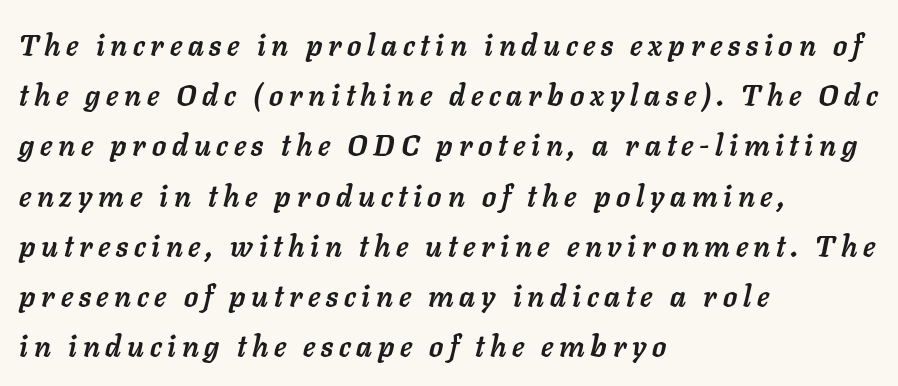
Q: Is the text bold? A: Yes.
Q: Is the text italic (slanted)? A: Yes, it leans right by about 11 degrees.
Q: Is the text underlined? A: No.
Q: How is the paragraph aligned? A: Left-aligned.
Q: Is the spacing between letters normal or unusually wide? A: Unusually wide.
Q: Width (condensed, normal, or wide)? A: Normal.
Q: Stroke contrast? A: Low.
Q: x-height? A: Medium.
Q: Monospaced? A: No.
